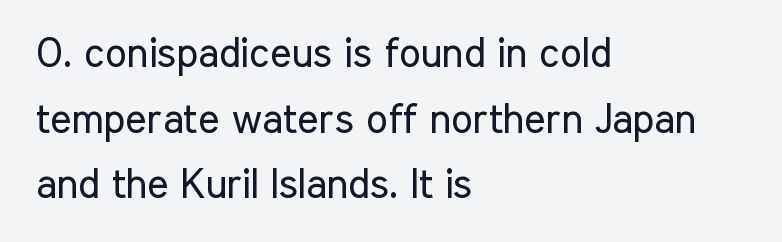
The image shows 41 px regular-weight, condensed sans-serif type, upright; set left-aligned, normal line spacing (1.6x), normal letter spacing, not underlined; low stroke contrast and a medium x-height.
